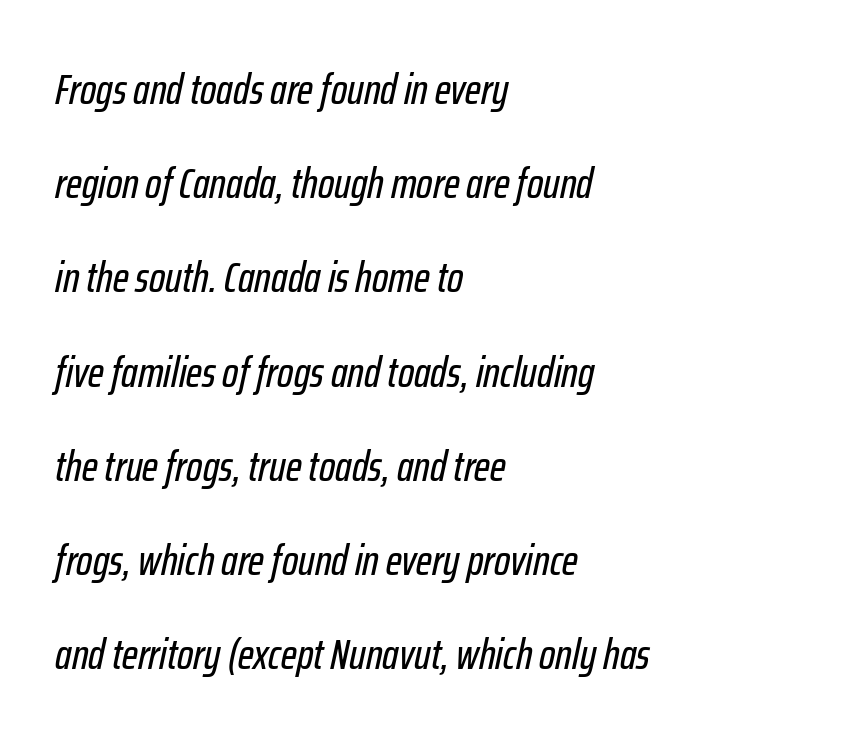
{"italic": "yes", "lean": "right", "slant_degrees": 12, "width": "condensed", "stroke_contrast": "low", "x_height": "medium", "monospaced": "no", "underline": "no", "align": "left", "line_spacing": "loose", "line_spacing_ratio": 2.19, "letter_spacing": "normal", "letter_spacing_em": 0.0, "glyph_px": 43}
